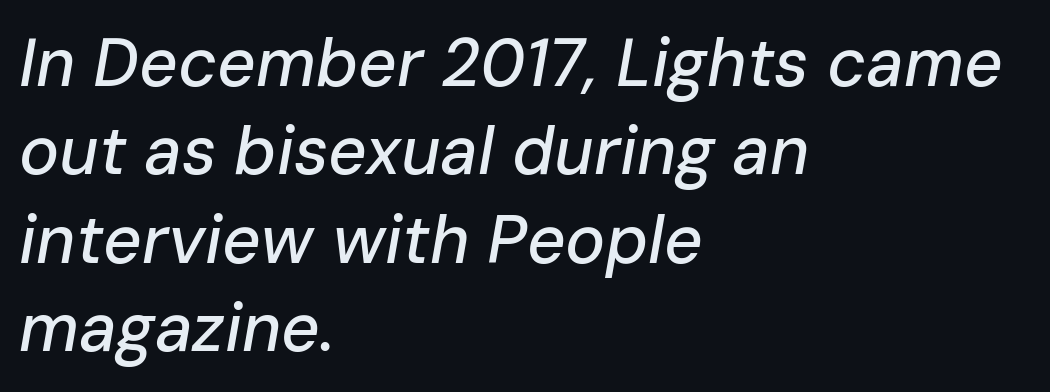
Q: Is the text italic (slanted)? A: Yes, it leans right by about 10 degrees.
Q: Is the text underlined? A: No.
Q: How is the paragraph aligned? A: Left-aligned.
Q: Is the spacing between letters normal or unusually wide? A: Normal.
Q: Is the spacing between lines tight, normal or loose? A: Normal.
Q: Width (condensed, normal, or wide)? A: Normal.
Q: Stroke contrast? A: Low.
Q: x-height? A: Medium.
Q: Monospaced? A: No.
